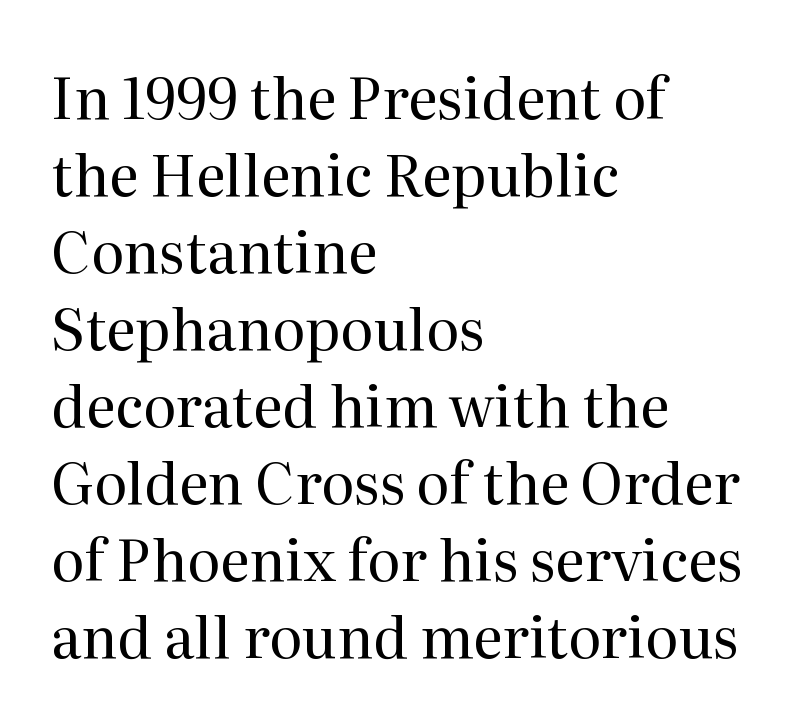
The block of text has a typical density, with ordinary space between rows. A typesetter would call this zero additional tracking. Looks like regular typesetting: each glyph gets only the width it needs. Serifs: yes, visible at the terminals of the letterforms. These lines are set flush left with a ragged right edge.
